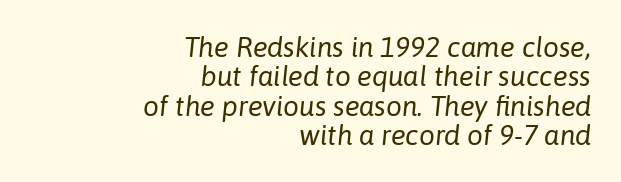
The image shows 28 px regular-weight type, italic (leaning right); set right-aligned, tight line spacing (1.05x), normal letter spacing, not underlined; low stroke contrast and a medium x-height.
